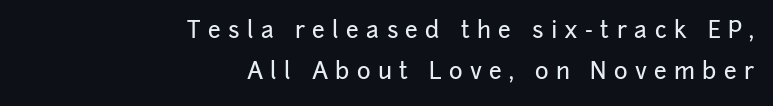
{"italic": "no", "underline": "no", "align": "right", "line_spacing_ratio": 1.8, "letter_spacing": "wide", "letter_spacing_em": 0.32, "glyph_px": 23}
